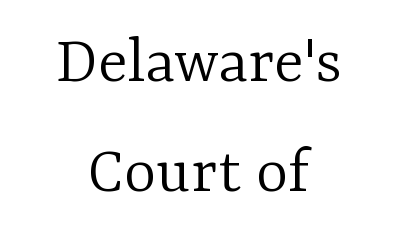
Q: Is the text bold? A: No.
Q: Is the text italic (slanted)? A: No, it is upright.
Q: Is the typeface a serif or a sans-serif typeface? A: Serif.
Q: Is the text underlined? A: No.
Q: How is the paragraph aligned? A: Centered.
Q: Is the spacing between letters normal or unusually wide? A: Normal.
Q: Is the spacing between lines tight, normal or loose? A: Normal.
Q: Width (condensed, normal, or wide)? A: Normal.
Q: Stroke contrast? A: Low.
Q: x-height? A: Medium.
Q: Monospaced? A: No.
